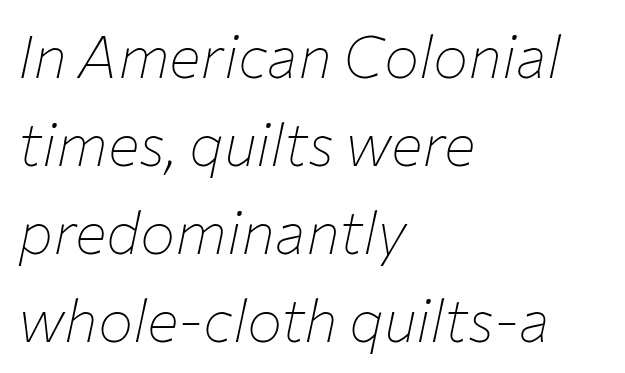
Q: Is the text bold? A: No.
Q: Is the text italic (slanted)? A: Yes, it leans right by about 12 degrees.
Q: Is the text underlined? A: No.
Q: How is the paragraph aligned? A: Left-aligned.
Q: Is the spacing between letters normal or unusually wide? A: Normal.
Q: Is the spacing between lines tight, normal or loose? A: Normal.
Q: Width (condensed, normal, or wide)? A: Normal.
Q: Stroke contrast? A: Low.
Q: x-height? A: Medium.
Q: Monospaced? A: No.
